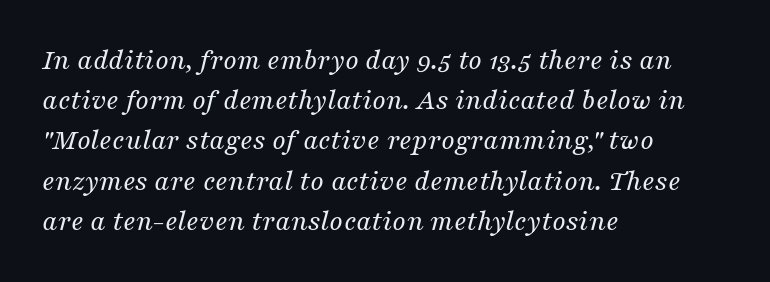
Typeset ragged right — the left edge is the straight one. This rendering employs a face with finishing strokes, i.e., a serif. Regular leading. The letterforms sit shoulder to shoulder at normal distance. The area under the type is left untouched.
